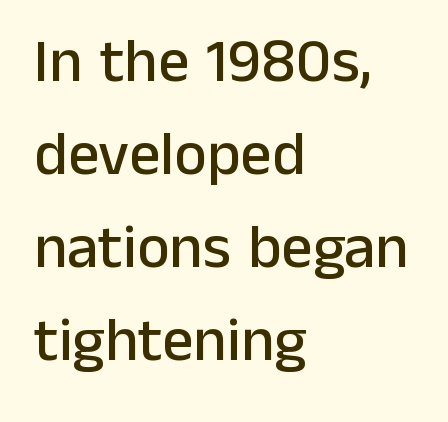
{"serif": "no", "italic": "no", "width": "normal", "stroke_contrast": "low", "x_height": "medium", "monospaced": "no", "underline": "no", "align": "left", "line_spacing": "normal", "line_spacing_ratio": 1.5, "letter_spacing": "normal", "letter_spacing_em": 0.0, "glyph_px": 62}
